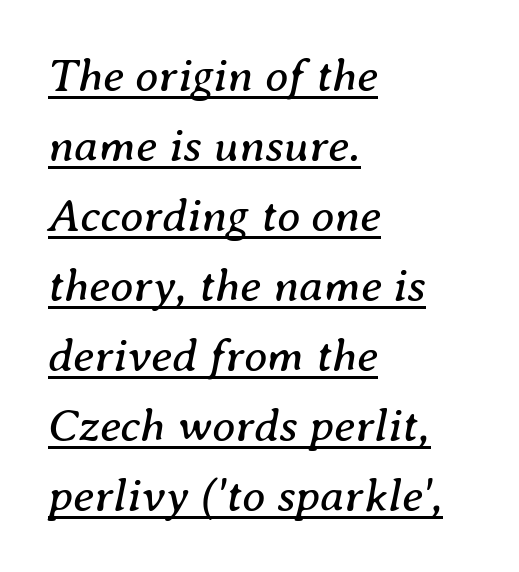
The image shows 47 px regular-weight serif type, italic (leaning right); set left-aligned, normal line spacing (1.49x), normal letter spacing, underlined; medium stroke contrast and a medium x-height.
